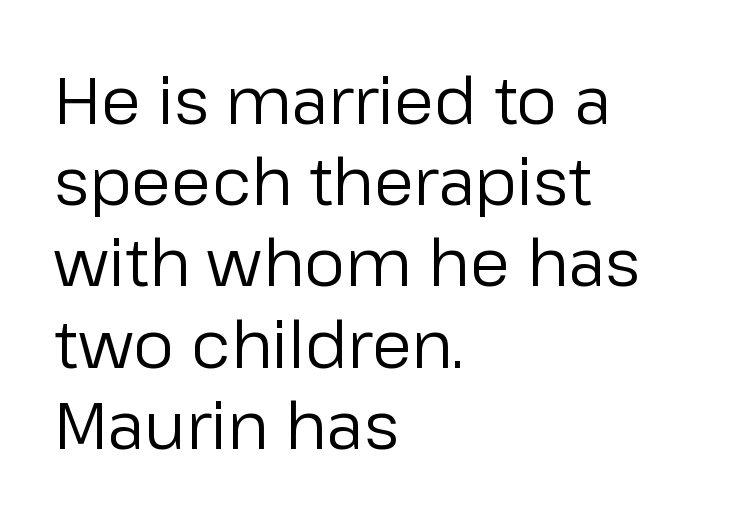
Is there any slant? The stems are plumb. Do the characters align in a grid? No, the font is proportional. Is this a heavy cut? Hardly; it is regular or lighter. In terms of letterform style, serifs are entirely absent. Inter-character spacing is left at the font's built-in metrics.
